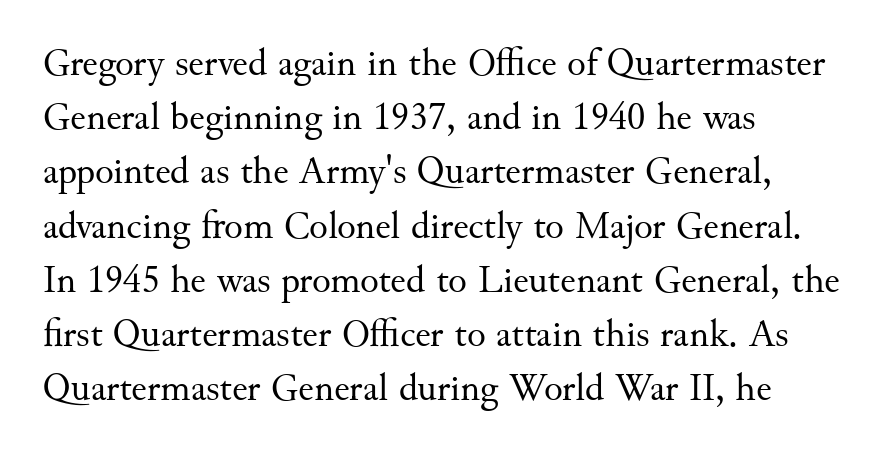
The image shows 39 px regular-weight serif type, upright; set left-aligned, normal line spacing (1.39x), normal letter spacing, not underlined; medium stroke contrast and a small x-height.
